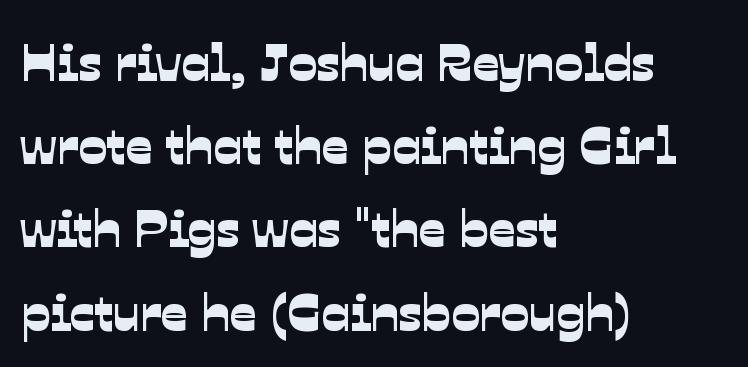
The typeface chosen for these lines omits serifs. Students, note that the glyphs here touch the page at normal intervals. Is there much room between lines? A standard amount, neither cramped nor airy. Alignment: flush left. A bare baseline throughout the passage. Is this a fixed-width face? No — the glyphs have proportional, varying widths.
